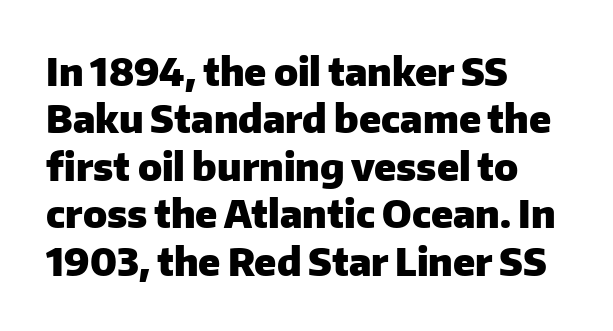
Between one letter and the next there's only the usual sliver of space. Look at the stroke-to-counter ratio: heavy, a bold. The designer left line spacing at the default. Each letter keeps its own natural width here, so spacing adapts to shape. This rendering employs a face without finishing strokes, i.e., a sans-serif.
